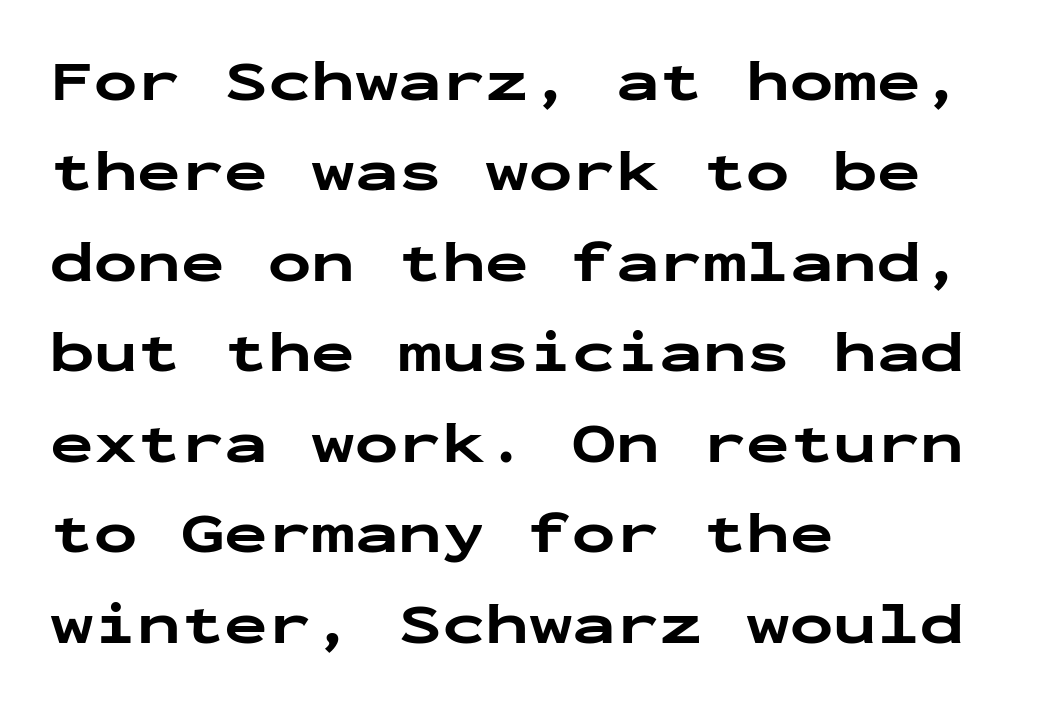
The image shows 58 px bold, wide sans-serif type, upright, monospaced; set left-aligned, normal line spacing (1.56x), normal letter spacing, not underlined; low stroke contrast and a medium x-height.
